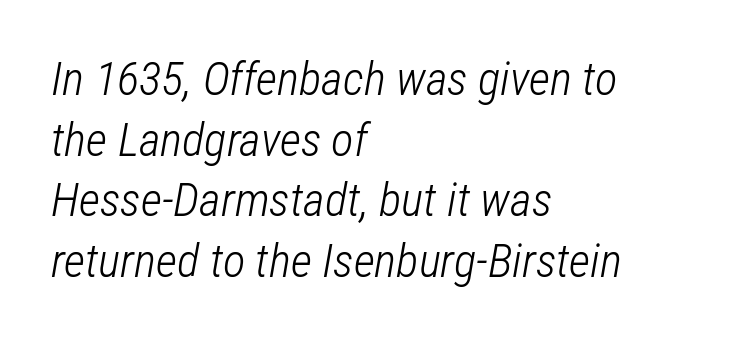
The image shows 47 px light, condensed type, italic (leaning right); set left-aligned, normal line spacing (1.29x), normal letter spacing, not underlined; low stroke contrast and a medium x-height.
